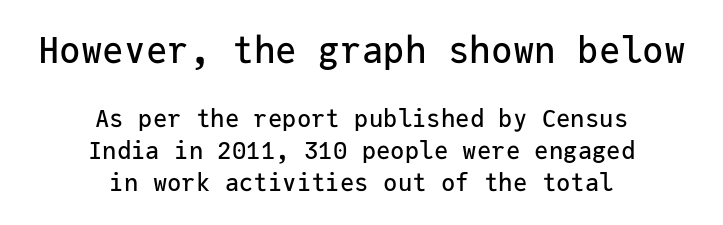
This rendering leaves character spacing at its baseline value. You could count columns in this text — the font is strictly monospaced. Character size in the leading block exceeds that of the trailing block. Unlike italic type, these characters show no tilt at all. The paragraph has two soft edges and a firm central axis.
